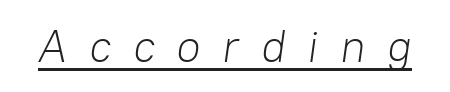
{"italic": "yes", "lean": "right", "slant_degrees": 8, "bold": "no", "weight": "light", "width": "normal", "stroke_contrast": "low", "x_height": "medium", "monospaced": "no", "underline": "yes", "letter_spacing": "wide", "letter_spacing_em": 0.47, "glyph_px": 45}
